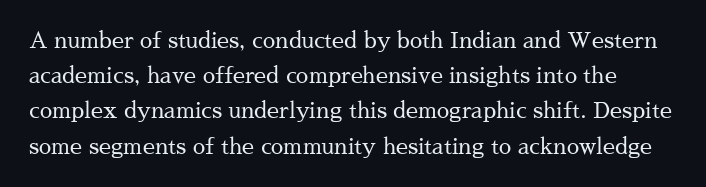
Q: Is the text bold? A: No.
Q: Is the text italic (slanted)? A: No, it is upright.
Q: Is the text underlined? A: No.
Q: Is the spacing between letters normal or unusually wide? A: Normal.
Q: Is the spacing between lines tight, normal or loose? A: Normal.
